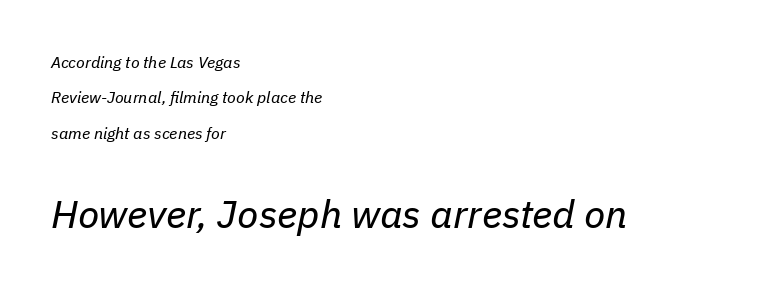
Q: Is the text bold? A: No.
Q: Is the text italic (slanted)? A: Yes, it leans right by about 11 degrees.
Q: Is the text underlined? A: No.
Q: How is the paragraph aligned? A: Left-aligned.
Q: Is the spacing between letters normal or unusually wide? A: Normal.
Q: Is the spacing between lines tight, normal or loose? A: Loose.
Q: Which block of text is set in a larger size, the first (top) or the second (bottom)? A: The second (bottom) one.
Q: Width (condensed, normal, or wide)? A: Normal.
Q: Stroke contrast? A: Low.
Q: x-height? A: Medium.
Q: Monospaced? A: No.
